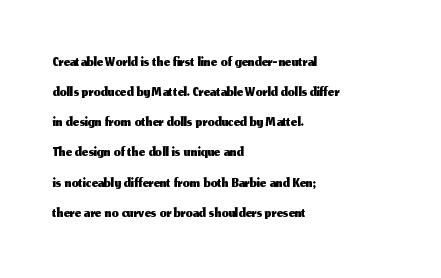
The lettering stays uniformly vertical, giving the passage a roman look. The text block is weighted toward the left margin, trailing off unevenly rightward. A typesetter would call this zero additional tracking. Evenly set lines give the paragraph a standard silhouette.
